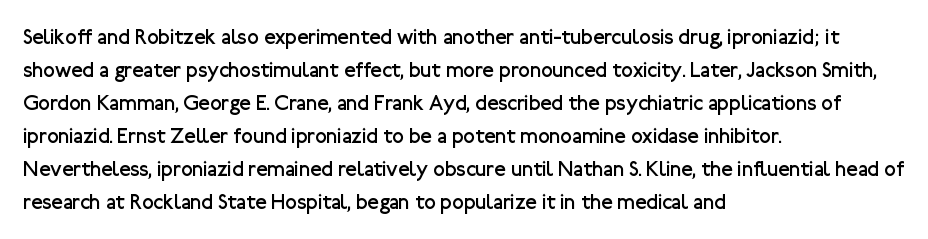
No italicization has been applied; the sample stays upright. This rendering features lettering with no underline. Summary of weight: not heavy and not bold. The typesetter chose a ragged-right arrangement here. The vertical gap from one line to the next is medium.
